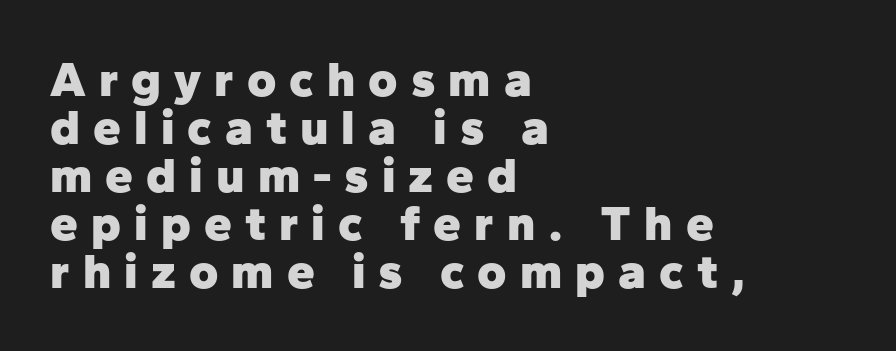
The image shows 50 px heavy sans-serif type, upright; set left-aligned, tight line spacing (0.96x), unusually wide letter spacing (+0.26 em), not underlined; low stroke contrast and a medium x-height.
